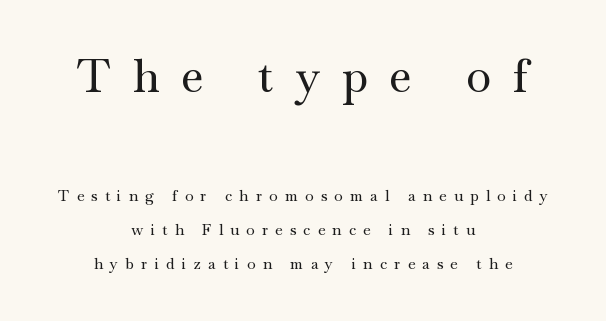
Upright lettering throughout. The leading is generous, giving the passage an open texture. Descenders hang freely into open space. The face used here is proportionally spaced, like ordinary book or web type. This is serif lettering, the kind often seen in printed books. Which of the two is more prominent by size? The first, at the top.
